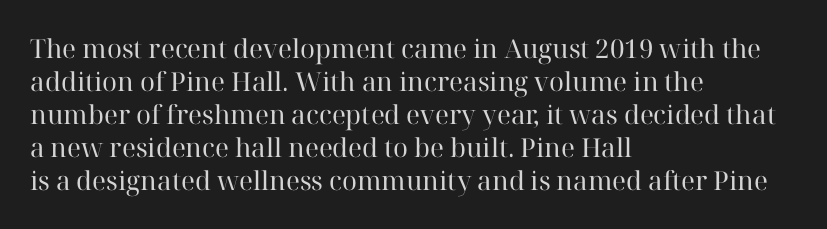
Q: Is the text bold? A: No.
Q: Is the text italic (slanted)? A: No, it is upright.
Q: Is the text underlined? A: No.
Q: How is the paragraph aligned? A: Left-aligned.
Q: Is the spacing between letters normal or unusually wide? A: Normal.
Q: Is the spacing between lines tight, normal or loose? A: Normal.
